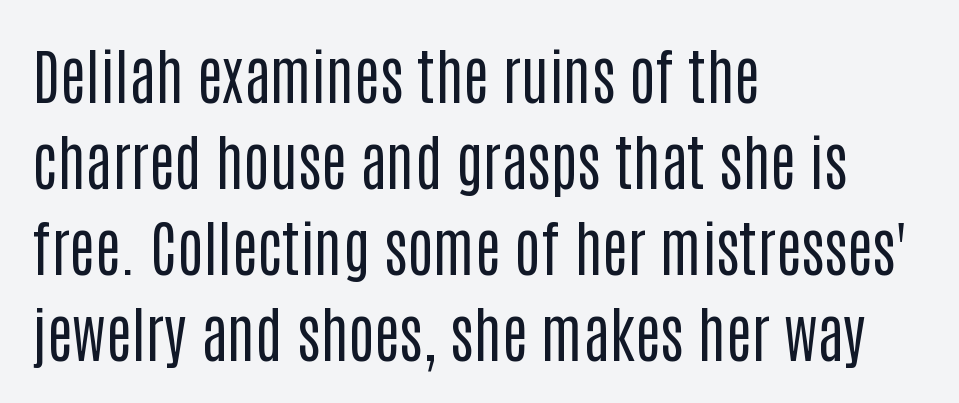
The image shows 61 px regular-weight, condensed sans-serif type, upright; set left-aligned, normal line spacing (1.41x), normal letter spacing, not underlined; low stroke contrast and a large x-height.
